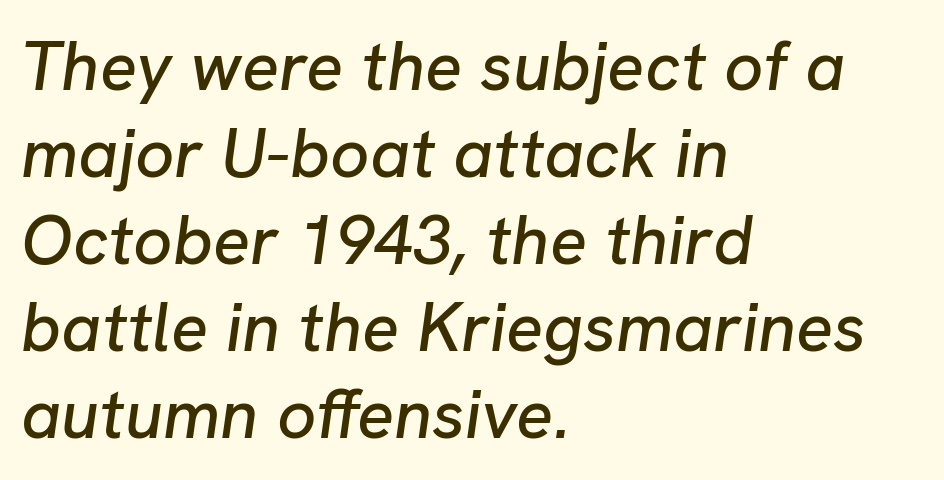
The lines in this sample share a left origin and differ only in where they stop. The passage shown leans; its letterforms are oblique. Letters rest on an invisible, unmarked baseline. Spacing verdict: proportional, widths tailored to each character. Students, note that the glyphs here touch the page at normal intervals. This sample keeps an unexceptional amount of space between lines.
